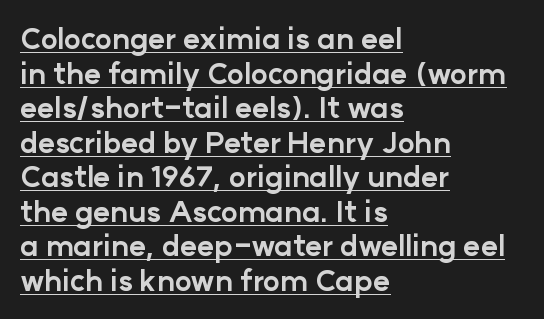
The image shows 29 px bold sans-serif type, upright; set left-aligned, line spacing 1.19x, normal letter spacing, underlined; low stroke contrast and a medium x-height.
